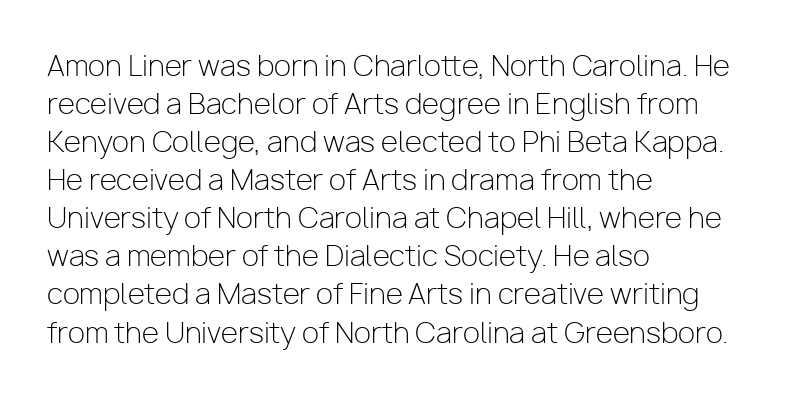
Q: Is the text bold? A: No.
Q: Is the text italic (slanted)? A: No, it is upright.
Q: Is the typeface a serif or a sans-serif typeface? A: Sans-serif.
Q: Is the text underlined? A: No.
Q: How is the paragraph aligned? A: Left-aligned.
Q: Is the spacing between letters normal or unusually wide? A: Normal.
Q: Is the spacing between lines tight, normal or loose? A: Normal.
Q: Width (condensed, normal, or wide)? A: Normal.
Q: Stroke contrast? A: Low.
Q: x-height? A: Medium.
Q: Monospaced? A: No.
